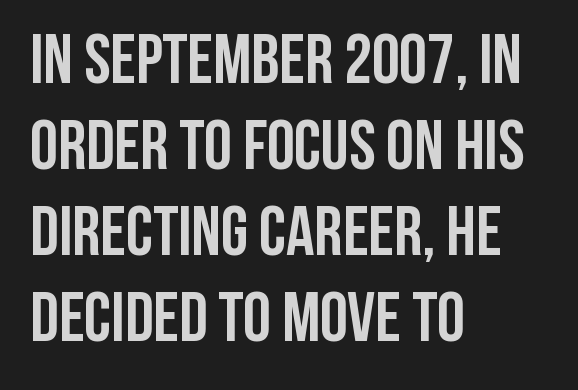
The image shows 70 px semibold, condensed sans-serif type, upright; set left-aligned, line spacing 1.23x, normal letter spacing, not underlined; low stroke contrast and a large x-height.
